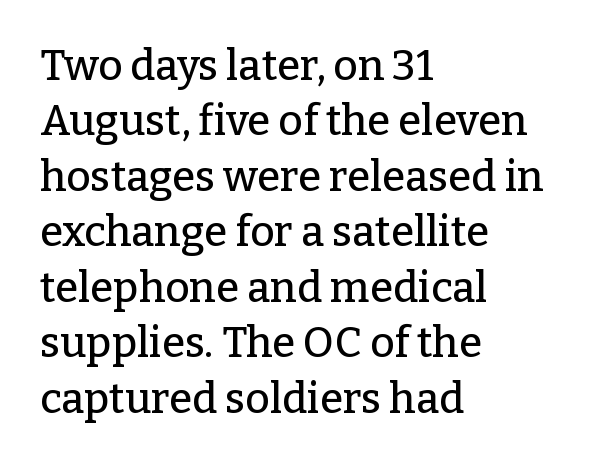
{"serif": "yes", "italic": "no", "width": "normal", "stroke_contrast": "low", "x_height": "medium", "monospaced": "no", "underline": "no", "align": "left", "line_spacing": "normal", "line_spacing_ratio": 1.32, "letter_spacing": "normal", "letter_spacing_em": 0.0, "glyph_px": 42}
